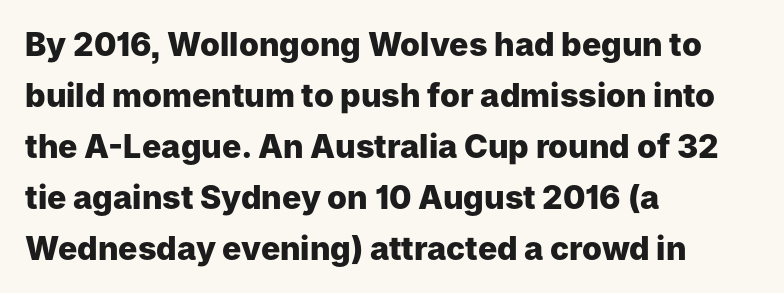
The image shows 32 px heavy sans-serif type, upright; set left-aligned, normal line spacing (1.59x), normal letter spacing, not underlined; low stroke contrast and a medium x-height.
